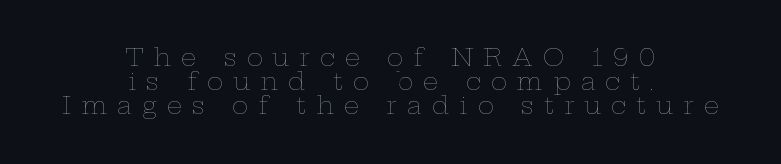
{"italic": "no", "bold": "no", "underline": "no", "align": "center", "line_spacing": "tight", "line_spacing_ratio": 1.01, "letter_spacing": "wide", "letter_spacing_em": 0.42, "glyph_px": 24}
